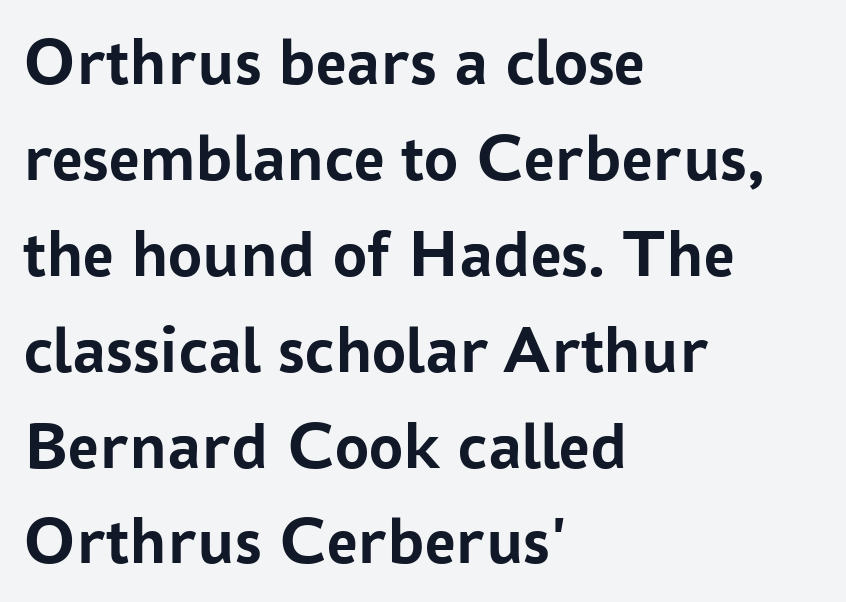
The image shows 68 px semibold sans-serif type, upright; set left-aligned, normal line spacing (1.41x), normal letter spacing, not underlined; low stroke contrast and a medium x-height.
